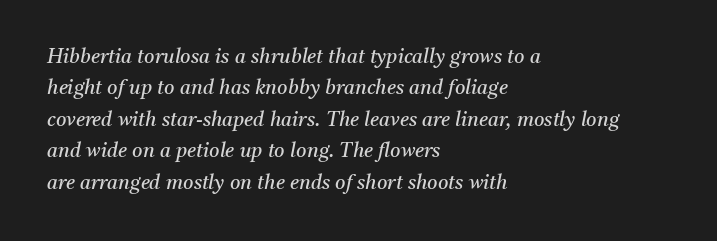
The image shows 20 px text type, italic (leaning right); set left-aligned, normal line spacing (1.57x), normal letter spacing, not underlined.
